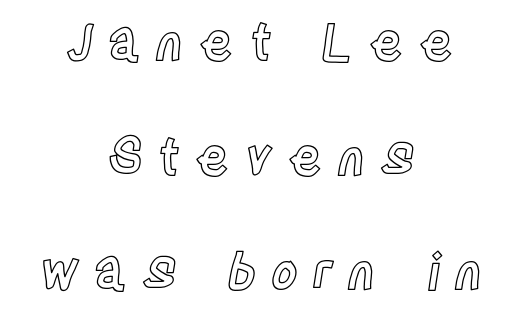
Q: Is the text italic (slanted)? A: Yes.
Q: Is the text underlined? A: No.
Q: How is the paragraph aligned? A: Centered.
Q: Is the spacing between letters normal or unusually wide? A: Unusually wide.
Q: Is the spacing between lines tight, normal or loose? A: Loose.
Q: Width (condensed, normal, or wide)? A: Condensed.
Q: x-height? A: Large.
Q: Monospaced? A: No.
